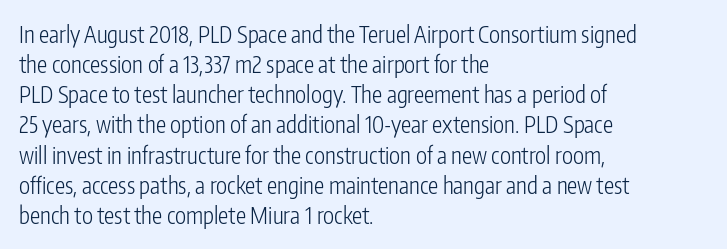
The image shows 23 px text type, upright; set left-aligned, normal line spacing (1.31x), normal letter spacing, not underlined.
